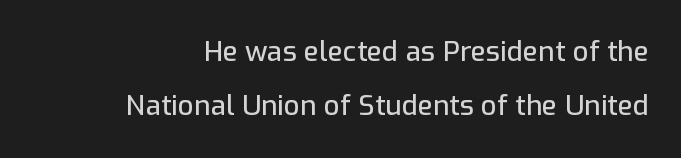
Q: Is the text italic (slanted)? A: No, it is upright.
Q: Is the typeface a serif or a sans-serif typeface? A: Sans-serif.
Q: Is the text underlined? A: No.
Q: How is the paragraph aligned? A: Right-aligned.
Q: Is the spacing between letters normal or unusually wide? A: Normal.
Q: Is the spacing between lines tight, normal or loose? A: Loose.
Q: Width (condensed, normal, or wide)? A: Normal.
Q: Stroke contrast? A: Low.
Q: x-height? A: Medium.
Q: Monospaced? A: No.
